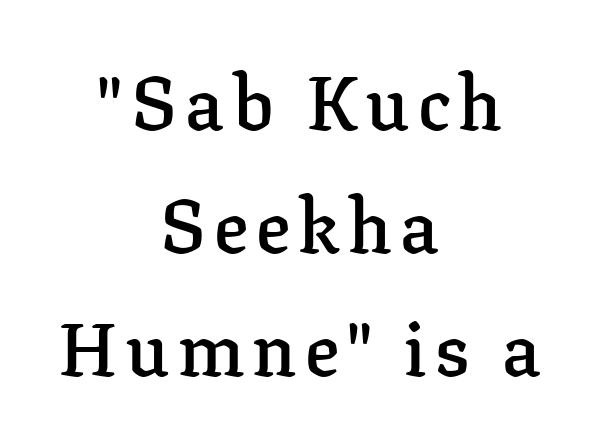
{"serif": "yes", "italic": "no", "bold": "semi", "weight": "semibold", "width": "normal", "stroke_contrast": "low", "x_height": "medium", "monospaced": "no", "underline": "no", "align": "center", "line_spacing": "normal", "line_spacing_ratio": 1.62, "glyph_px": 76}
